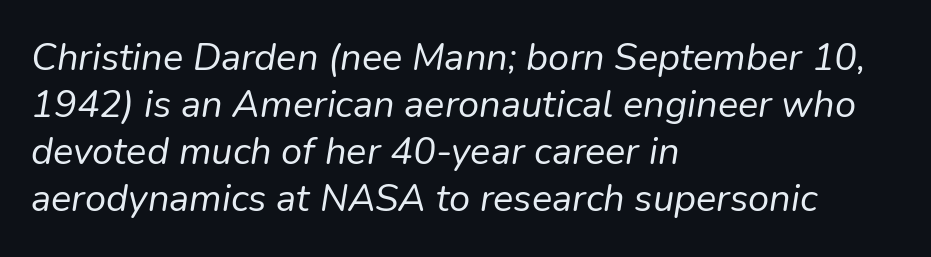
{"italic": "yes", "lean": "right", "slant_degrees": 9, "bold": "no", "weight": "regular", "width": "normal", "stroke_contrast": "low", "x_height": "medium", "monospaced": "no", "underline": "no", "align": "left", "line_spacing_ratio": 1.24, "letter_spacing": "normal", "letter_spacing_em": 0.0, "glyph_px": 38}
